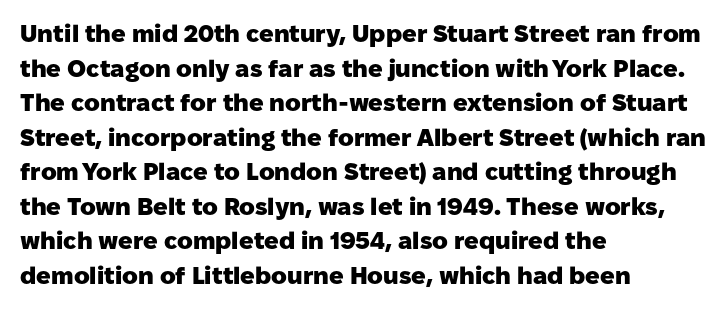
Q: Is the text bold? A: Yes.
Q: Is the text italic (slanted)? A: No, it is upright.
Q: Is the text underlined? A: No.
Q: How is the paragraph aligned? A: Left-aligned.
Q: Is the spacing between letters normal or unusually wide? A: Normal.
Q: Is the spacing between lines tight, normal or loose? A: Normal.
